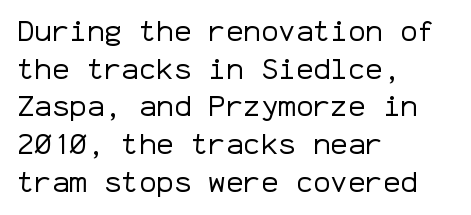
The image shows 29 px regular-weight sans-serif type, upright, monospaced; set left-aligned, normal line spacing (1.3x), normal letter spacing, not underlined; low stroke contrast and a medium x-height.
